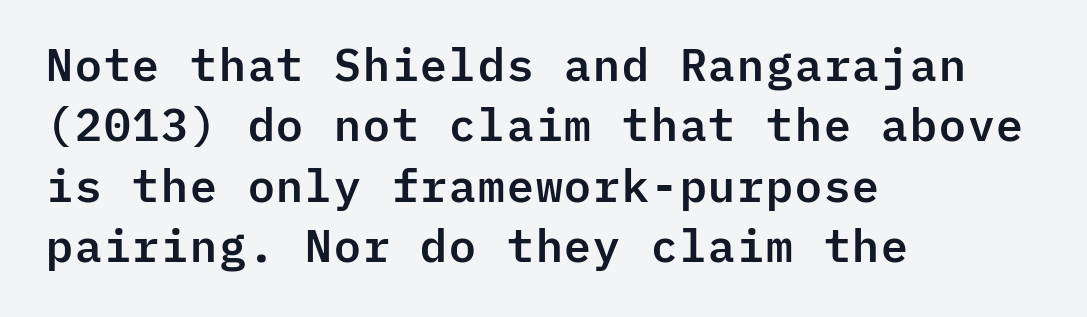
{"serif": "no", "italic": "no", "width": "normal", "stroke_contrast": "low", "x_height": "medium", "monospaced": "yes", "underline": "no", "align": "left", "line_spacing": "normal", "line_spacing_ratio": 1.34, "letter_spacing": "normal", "letter_spacing_em": 0.0, "glyph_px": 45}
